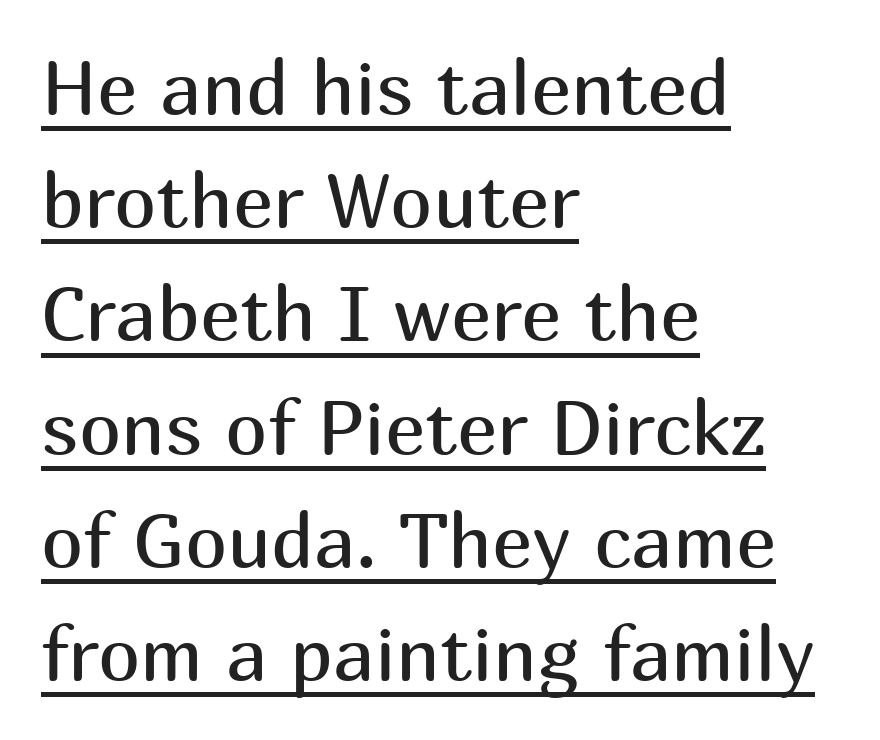
The image shows 76 px regular-weight sans-serif type, upright; set left-aligned, normal line spacing (1.49x), normal letter spacing, underlined; medium stroke contrast and a medium x-height.
